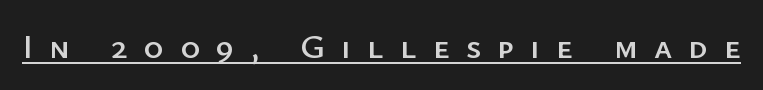
{"serif": "no", "italic": "no", "width": "normal", "stroke_contrast": "low", "x_height": "medium", "monospaced": "no", "underline": "yes", "letter_spacing": "wide", "letter_spacing_em": 0.48, "glyph_px": 34}
